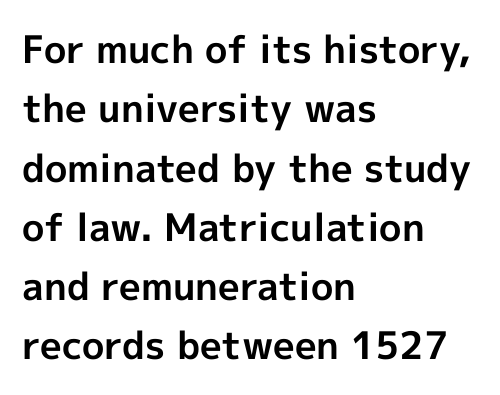
Q: Is the text bold? A: Yes.
Q: Is the text italic (slanted)? A: No, it is upright.
Q: Is the typeface a serif or a sans-serif typeface? A: Sans-serif.
Q: Is the text underlined? A: No.
Q: How is the paragraph aligned? A: Left-aligned.
Q: Is the spacing between letters normal or unusually wide? A: Normal.
Q: Is the spacing between lines tight, normal or loose? A: Normal.
Q: Width (condensed, normal, or wide)? A: Normal.
Q: x-height? A: Medium.
Q: Monospaced? A: No.
